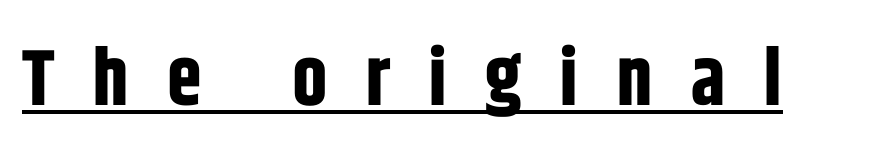
{"serif": "no", "italic": "no", "bold": "yes", "weight": "bold", "width": "condensed", "stroke_contrast": "low", "x_height": "large", "monospaced": "no", "underline": "yes", "letter_spacing": "wide", "letter_spacing_em": 0.48, "glyph_px": 79}
